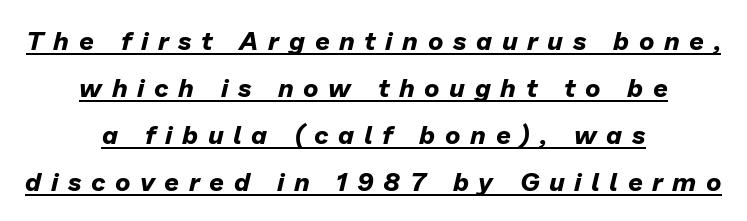
The image shows 26 px bold type, italic (leaning right); set centered, line spacing 1.81x, unusually wide letter spacing (+0.37 em), underlined.
